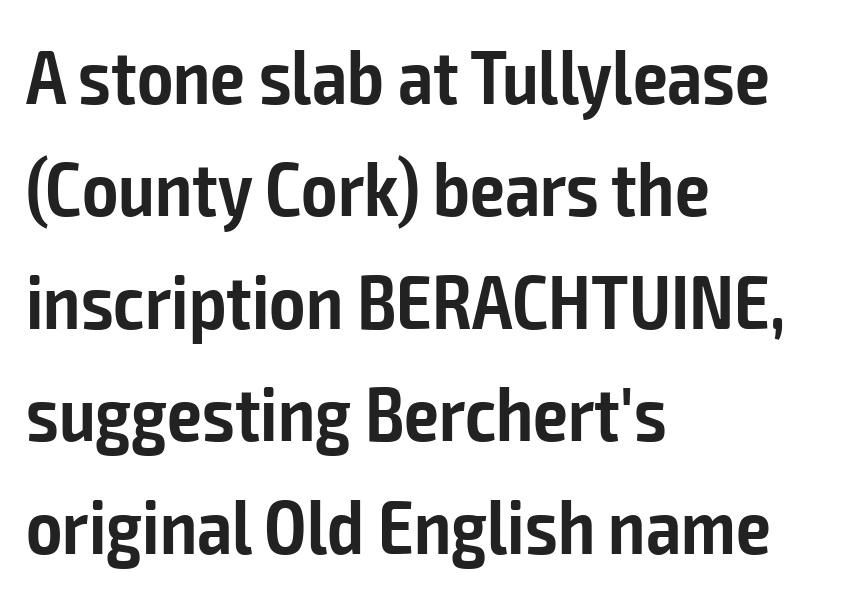
{"serif": "no", "italic": "no", "bold": "semi", "weight": "semibold", "width": "condensed", "stroke_contrast": "low", "x_height": "medium", "monospaced": "no", "underline": "no", "align": "left", "line_spacing": "normal", "line_spacing_ratio": 1.46, "letter_spacing": "normal", "letter_spacing_em": 0.0, "glyph_px": 77}
